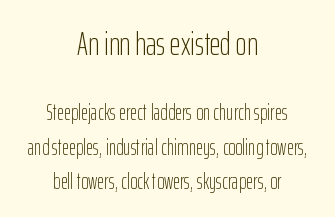
No word sits above an underline. These lines are rendered in a variable-pitch font. Whoever set this chose a conventional vertical rhythm. Style check: upright. Nobody touched the tracking dial on this one. Leftover space on each line is divided equally before and after the words.
